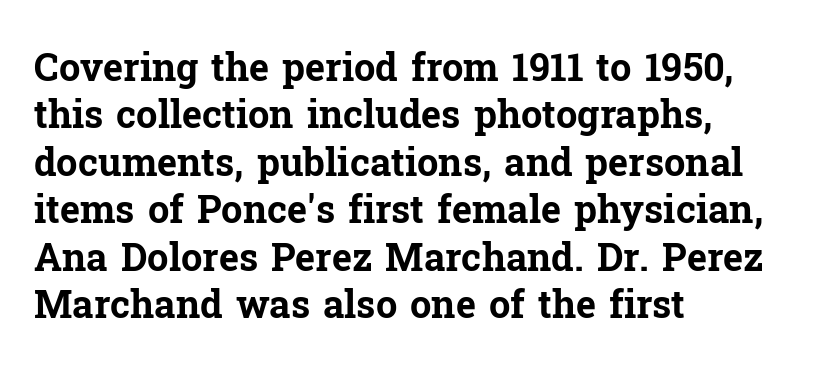
Q: Is the text bold? A: Yes.
Q: Is the text italic (slanted)? A: No, it is upright.
Q: Is the typeface a serif or a sans-serif typeface? A: Serif.
Q: Is the text underlined? A: No.
Q: How is the paragraph aligned? A: Left-aligned.
Q: Is the spacing between letters normal or unusually wide? A: Normal.
Q: Is the spacing between lines tight, normal or loose? A: Normal.
Q: Width (condensed, normal, or wide)? A: Normal.
Q: Stroke contrast? A: Low.
Q: x-height? A: Medium.
Q: Monospaced? A: No.
